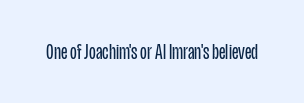
{"italic": "no", "bold": "no", "underline": "no", "letter_spacing": "normal", "letter_spacing_em": 0.0, "glyph_px": 22}
